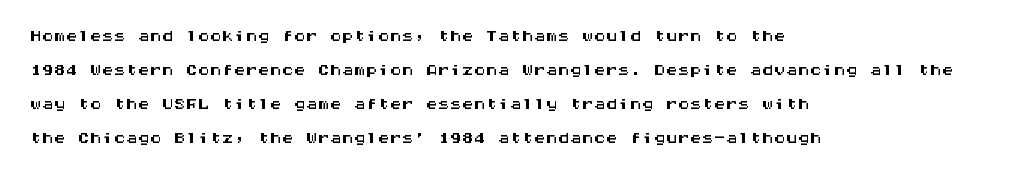
The image shows 24 px text type, upright; set left-aligned, normal line spacing (1.42x), normal letter spacing, not underlined.
